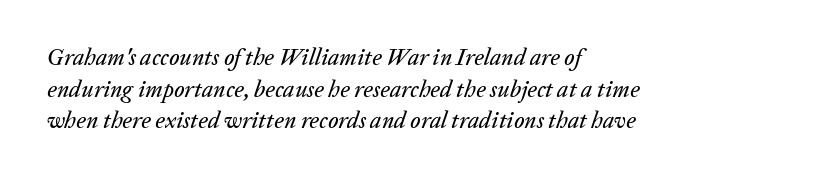
The image shows 23 px text type, italic (leaning right); set left-aligned, normal line spacing (1.37x), normal letter spacing, not underlined.
